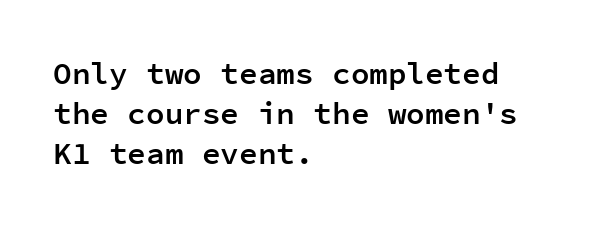
Glyph-to-glyph distance matches everyday printed text. A clean baseline with only descenders dipping below it. The face used here is monospaced, like something from a code editor. Which margin do the lines hug? The left one — the right edge is uneven.
